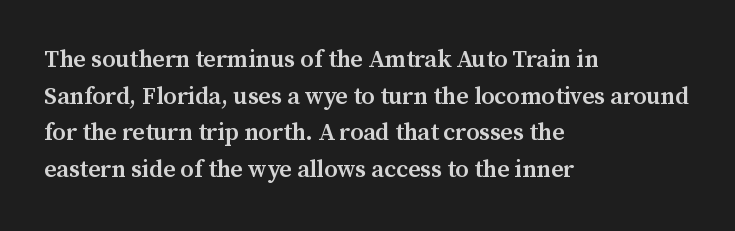
If you drew a line through each stem, it would be perfectly vertical. Each line starts at the same left margin while the right side varies. The string is rendered with underlining switched off. In terms of weight, the rendering is demibold, just under bold.
